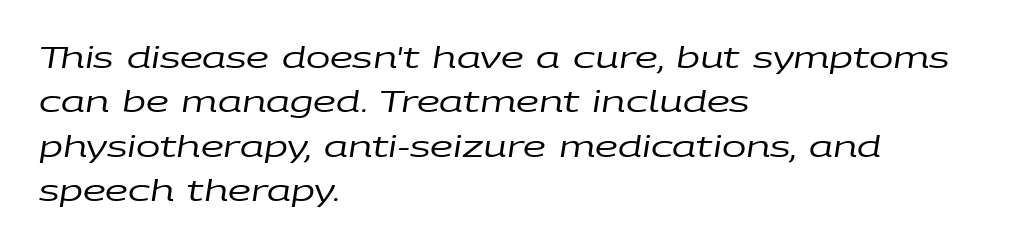
{"italic": "yes", "lean": "right", "slant_degrees": 9, "bold": "no", "weight": "regular", "width": "wide", "stroke_contrast": "low", "x_height": "large", "monospaced": "no", "underline": "no", "align": "left", "line_spacing": "normal", "line_spacing_ratio": 1.53, "letter_spacing": "normal", "letter_spacing_em": 0.0, "glyph_px": 29}
